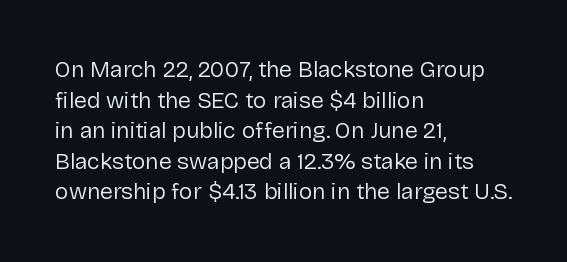
{"italic": "no", "bold": "no", "underline": "no", "align": "left", "line_spacing": "normal", "line_spacing_ratio": 1.33, "letter_spacing": "normal", "letter_spacing_em": 0.0, "glyph_px": 23}
